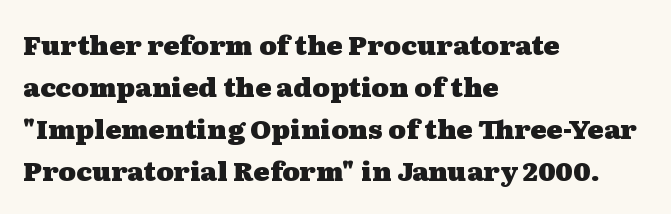
Nothing unusual about the tracking: characters are spaced as the font intends. Layout note: lines flush left. Does the lettering tilt? It doesn't — this is upright. The characters look thick and weighty, a clear bold. If you measured baseline to baseline, you'd find a middling distance. Underlining? Definitely not there.
